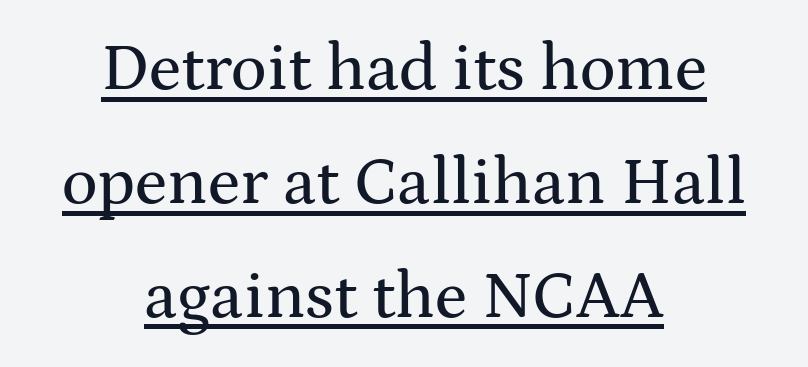
Q: Is the text italic (slanted)? A: No, it is upright.
Q: Is the typeface a serif or a sans-serif typeface? A: Serif.
Q: Is the text underlined? A: Yes.
Q: How is the paragraph aligned? A: Centered.
Q: Is the spacing between letters normal or unusually wide? A: Normal.
Q: Is the spacing between lines tight, normal or loose? A: Normal.
Q: Width (condensed, normal, or wide)? A: Wide.
Q: Stroke contrast? A: Medium.
Q: x-height? A: Medium.
Q: Monospaced? A: No.
